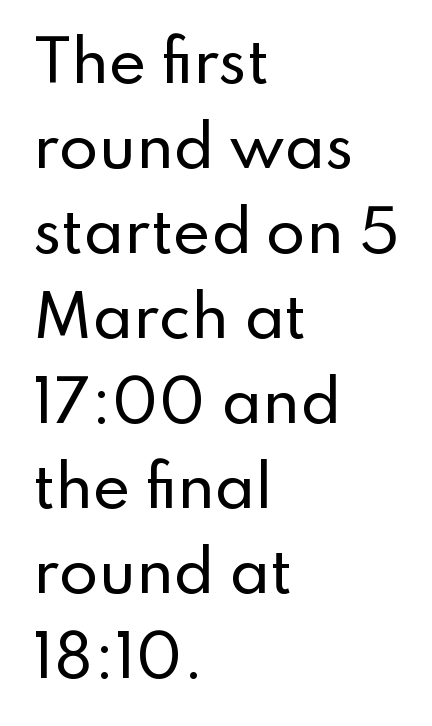
Q: Is the text italic (slanted)? A: No, it is upright.
Q: Is the typeface a serif or a sans-serif typeface? A: Sans-serif.
Q: Is the text underlined? A: No.
Q: How is the paragraph aligned? A: Left-aligned.
Q: Is the spacing between letters normal or unusually wide? A: Normal.
Q: Is the spacing between lines tight, normal or loose? A: Normal.
Q: Width (condensed, normal, or wide)? A: Normal.
Q: Stroke contrast? A: Low.
Q: x-height? A: Small.
Q: Monospaced? A: No.
